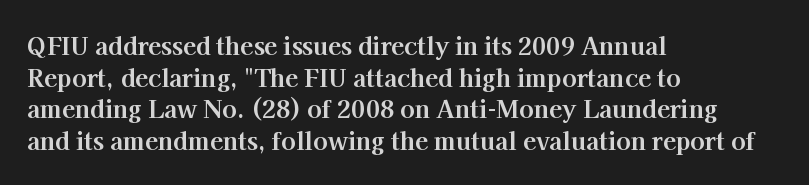
Q: Is the text bold? A: Yes.
Q: Is the text italic (slanted)? A: No, it is upright.
Q: Is the text underlined? A: No.
Q: How is the paragraph aligned? A: Left-aligned.
Q: Is the spacing between letters normal or unusually wide? A: Normal.
Q: Is the spacing between lines tight, normal or loose? A: Normal.
